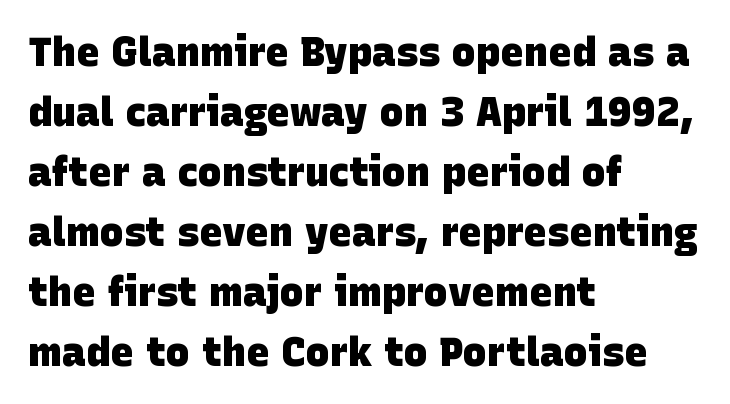
The image shows 40 px heavy sans-serif type; set left-aligned, normal line spacing (1.5x), normal letter spacing, not underlined; low stroke contrast and a large x-height.
